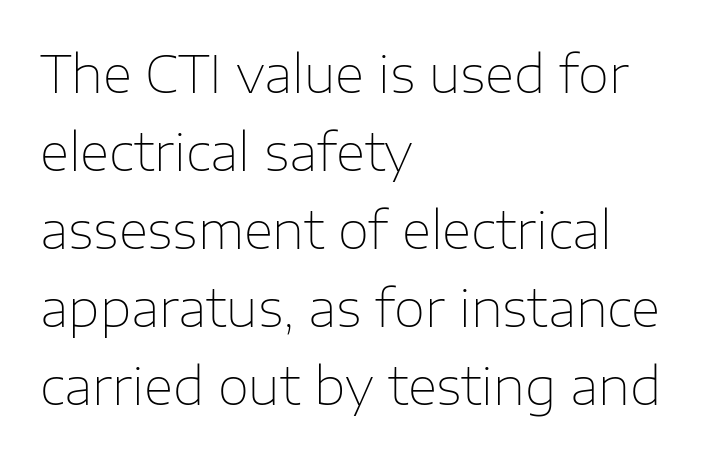
{"serif": "no", "italic": "no", "bold": "no", "weight": "thin", "width": "normal", "stroke_contrast": "low", "x_height": "medium", "monospaced": "no", "underline": "no", "align": "left", "line_spacing": "normal", "line_spacing_ratio": 1.53, "letter_spacing": "normal", "letter_spacing_em": 0.0, "glyph_px": 51}
